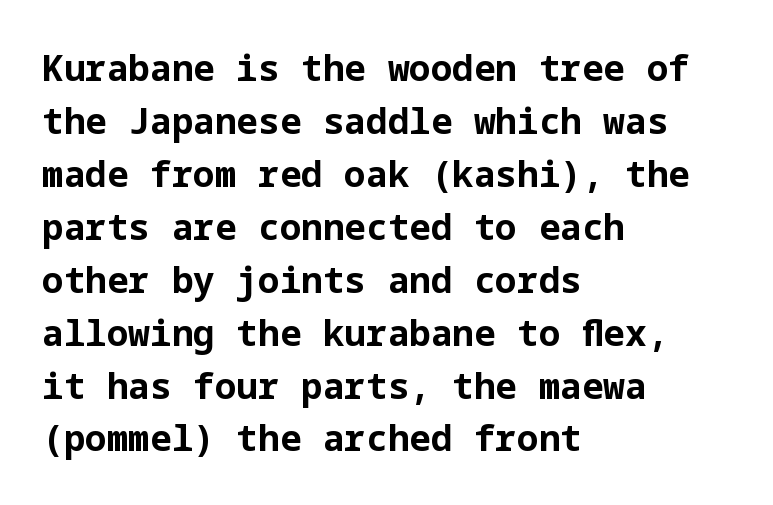
The image shows 36 px bold sans-serif type, upright; set left-aligned, normal line spacing (1.47x), normal letter spacing, not underlined; low stroke contrast and a medium x-height.
